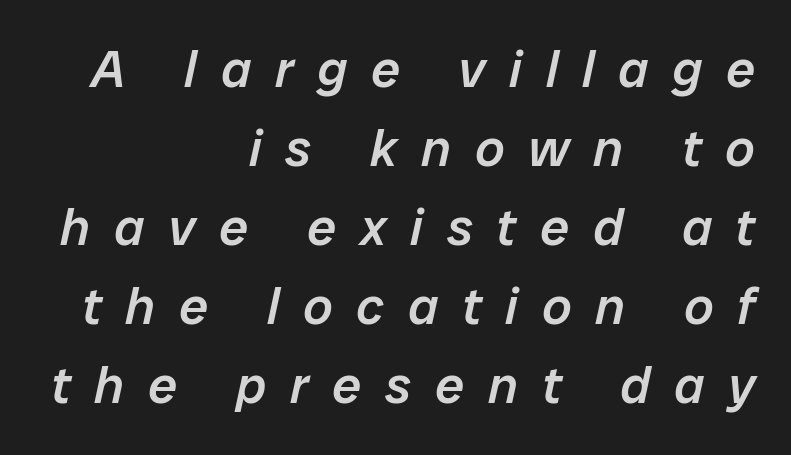
{"italic": "yes", "lean": "right", "slant_degrees": 12, "bold": "semi", "weight": "semibold", "width": "normal", "stroke_contrast": "low", "x_height": "medium", "monospaced": "no", "underline": "no", "align": "right", "line_spacing": "normal", "line_spacing_ratio": 1.52, "letter_spacing": "wide", "letter_spacing_em": 0.46, "glyph_px": 52}
